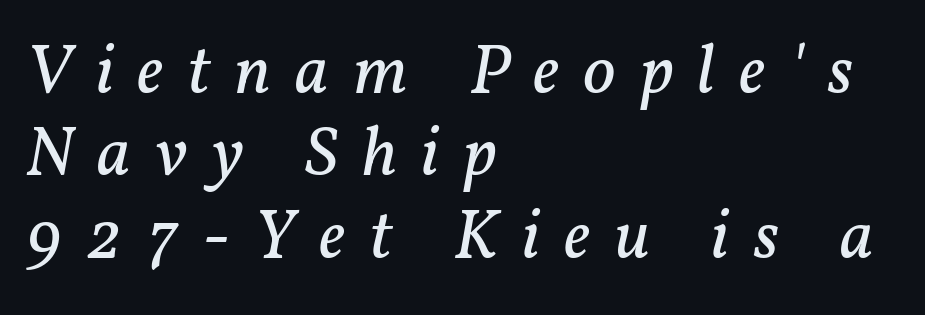
Q: Is the text bold? A: No.
Q: Is the text italic (slanted)? A: Yes, it leans right by about 11 degrees.
Q: Is the typeface a serif or a sans-serif typeface? A: Serif.
Q: Is the text underlined? A: No.
Q: How is the paragraph aligned? A: Left-aligned.
Q: Is the spacing between letters normal or unusually wide? A: Unusually wide.
Q: Width (condensed, normal, or wide)? A: Normal.
Q: Stroke contrast? A: Low.
Q: x-height? A: Medium.
Q: Monospaced? A: No.
